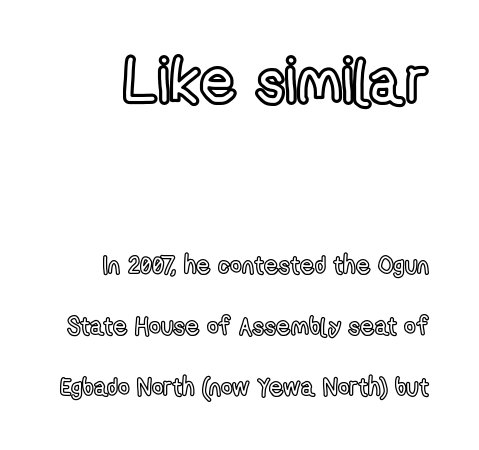
{"italic": "no", "width": "condensed", "x_height": "medium", "monospaced": "no", "underline": "no", "line_spacing": "loose", "line_spacing_ratio": 2.43, "letter_spacing": "normal", "letter_spacing_em": 0.0, "larger_block": "first", "size_ratio": 2.52, "glyph_px": 63}
